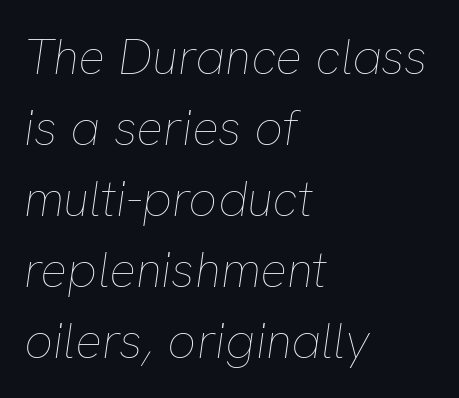
The image shows 50 px thin type, italic (leaning right); set left-aligned, normal line spacing (1.42x), normal letter spacing, not underlined; low stroke contrast and a medium x-height.
